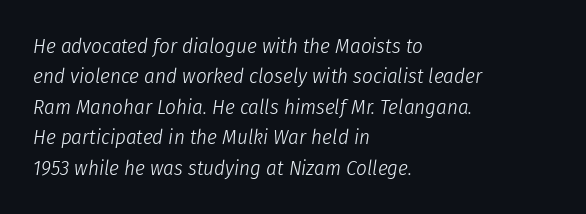
Q: Is the text bold? A: No.
Q: Is the text italic (slanted)? A: Yes, it leans right by about 8 degrees.
Q: Is the text underlined? A: No.
Q: How is the paragraph aligned? A: Left-aligned.
Q: Is the spacing between letters normal or unusually wide? A: Normal.
Q: Is the spacing between lines tight, normal or loose? A: Normal.
